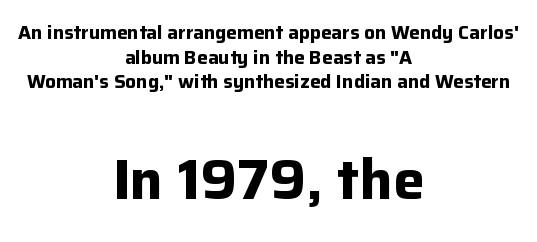
One-word summary of the alignment: center. Notice how descenders clear the ascenders below comfortably — that's standard leading. The letters carry no serifs — their stems end cleanly without finishing strokes. Ascenders rise straight up at ninety degrees. The second block has been scaled up relative to the first.
